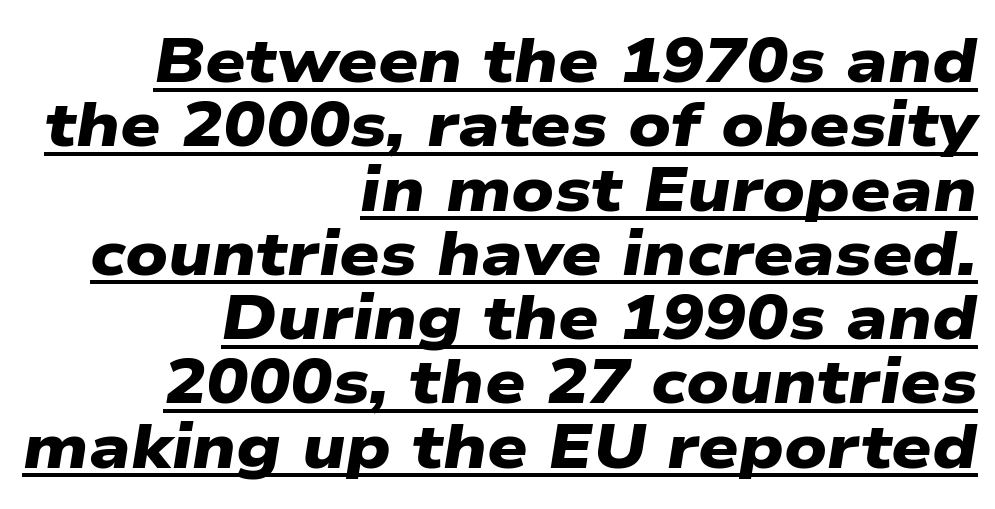
The image shows 63 px heavy, wide sans-serif type; set right-aligned, tight line spacing (1.02x), normal letter spacing, underlined; low stroke contrast and a medium x-height.
